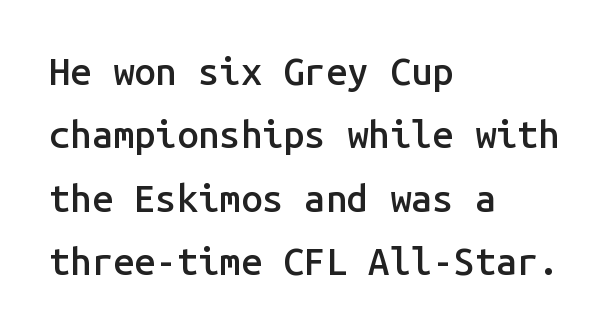
{"serif": "no", "italic": "no", "bold": "semi", "weight": "semibold", "width": "normal", "stroke_contrast": "low", "x_height": "medium", "monospaced": "yes", "underline": "no", "align": "left", "line_spacing": "normal", "line_spacing_ratio": 1.67, "letter_spacing": "normal", "letter_spacing_em": 0.0, "glyph_px": 38}
